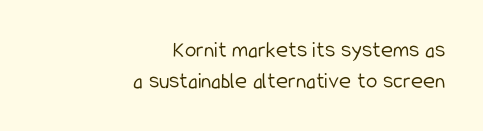
{"italic": "no", "bold": "no", "underline": "no", "align": "right", "line_spacing": "normal", "line_spacing_ratio": 1.33, "letter_spacing": "normal", "letter_spacing_em": 0.0, "glyph_px": 23}
